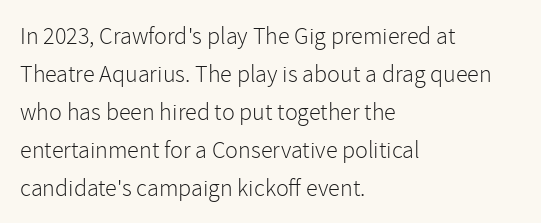
The image shows 24 px text type, upright; set left-aligned, normal line spacing (1.58x), normal letter spacing, not underlined.
